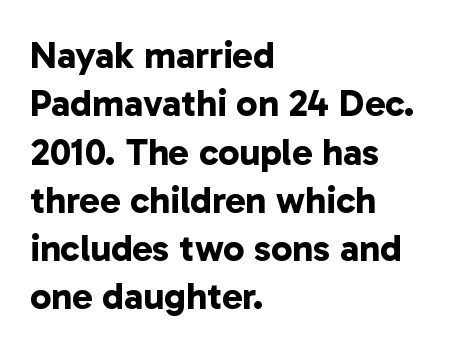
Q: Is the text bold? A: Yes.
Q: Is the typeface a serif or a sans-serif typeface? A: Sans-serif.
Q: Is the text underlined? A: No.
Q: How is the paragraph aligned? A: Left-aligned.
Q: Is the spacing between letters normal or unusually wide? A: Normal.
Q: Is the spacing between lines tight, normal or loose? A: Normal.
Q: Width (condensed, normal, or wide)? A: Normal.
Q: Stroke contrast? A: Low.
Q: x-height? A: Medium.
Q: Monospaced? A: No.
